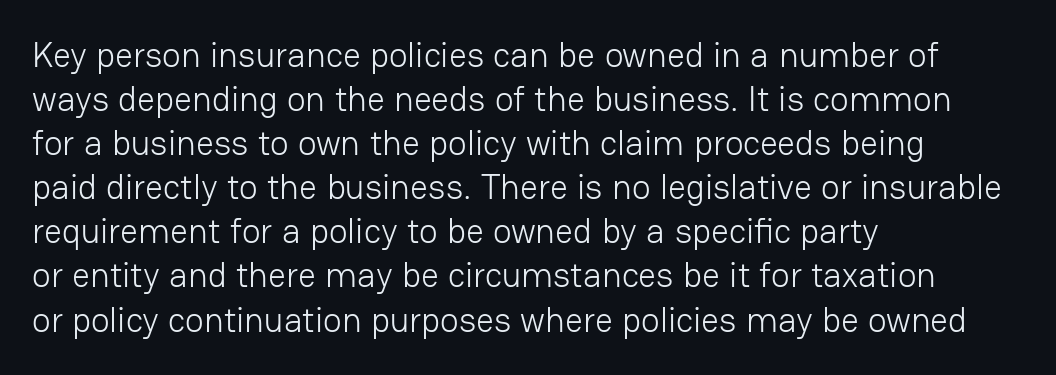
{"serif": "no", "italic": "no", "bold": "no", "weight": "light", "width": "normal", "stroke_contrast": "low", "x_height": "medium", "monospaced": "no", "underline": "no", "align": "left", "line_spacing": "normal", "line_spacing_ratio": 1.26, "letter_spacing": "normal", "letter_spacing_em": 0.0, "glyph_px": 35}
